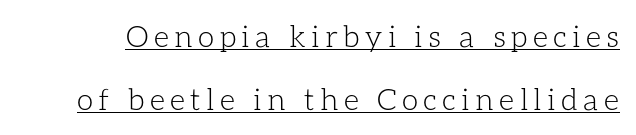
Leading is clearly above the norm, producing a sparse column. The rendered words wear a rule along their underside. You could not count columns in this text — the font is proportionally spaced. Weight: regular or lighter. Designer's note — italics off, roman on.
